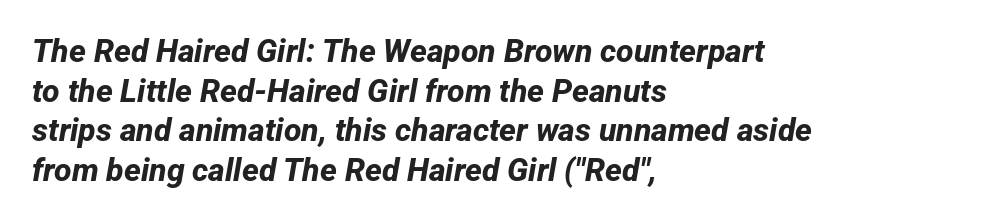
Q: Is the text bold? A: Yes.
Q: Is the typeface a serif or a sans-serif typeface? A: Sans-serif.
Q: Is the text underlined? A: No.
Q: How is the paragraph aligned? A: Left-aligned.
Q: Is the spacing between letters normal or unusually wide? A: Normal.
Q: Width (condensed, normal, or wide)? A: Normal.
Q: Stroke contrast? A: Low.
Q: x-height? A: Medium.
Q: Monospaced? A: No.
